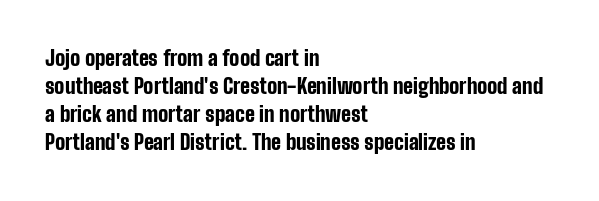
The image shows 21 px bold type, upright; set left-aligned, normal line spacing (1.34x), normal letter spacing, not underlined.
